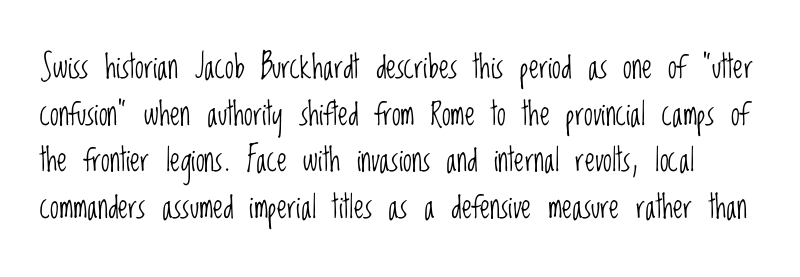
The image shows 32 px light, condensed sans-serif type, upright; set normal line spacing (1.46x), normal letter spacing, not underlined; low stroke contrast and a large x-height.
